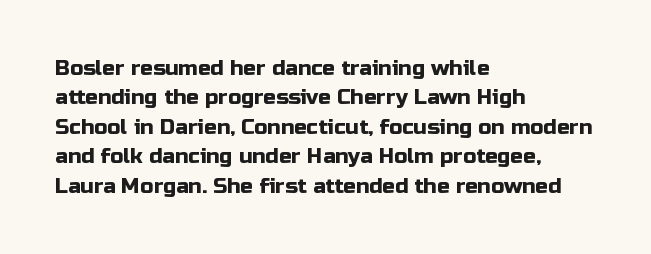
The image shows 21 px text type, upright; set left-aligned, normal line spacing (1.4x), normal letter spacing, not underlined.
